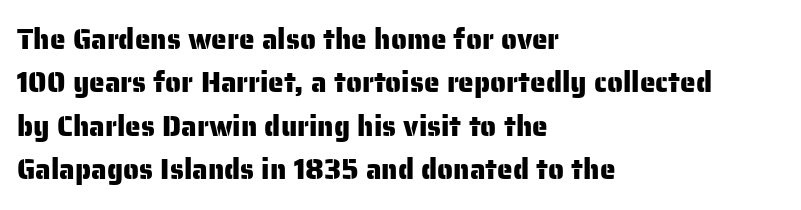
The image shows 28 px sans-serif type, upright; set left-aligned, normal line spacing (1.55x), normal letter spacing, not underlined; low stroke contrast and a medium x-height.
